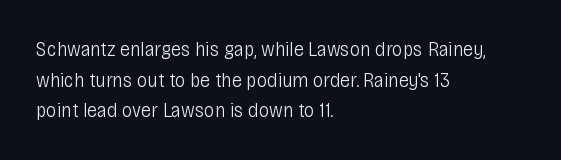
The strip under each line holds only bare page. The lines in this sample share a left origin and differ only in where they stop. The block of text has a typical density, with ordinary space between rows. A typesetter would call this zero additional tracking. Each stroke keeps to a modest, everyday thickness or less. Style check: upright.
